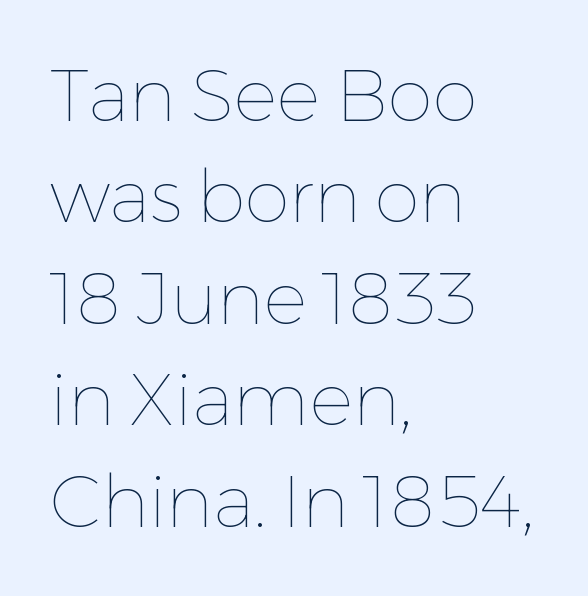
Q: Is the text bold? A: No.
Q: Is the text italic (slanted)? A: No, it is upright.
Q: Is the text underlined? A: No.
Q: How is the paragraph aligned? A: Left-aligned.
Q: Is the spacing between letters normal or unusually wide? A: Normal.
Q: Is the spacing between lines tight, normal or loose? A: Normal.
Q: Width (condensed, normal, or wide)? A: Normal.
Q: Stroke contrast? A: Low.
Q: x-height? A: Medium.
Q: Monospaced? A: No.
